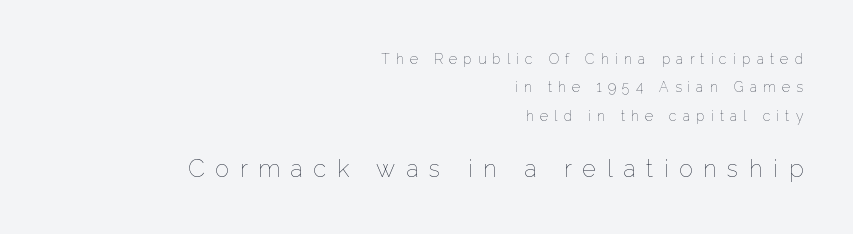
The image shows 24 px text type, upright; set right-aligned, loose line spacing (2.03x), unusually wide letter spacing (+0.44 em), not underlined; the second (bottom) block is 1.71x larger.
